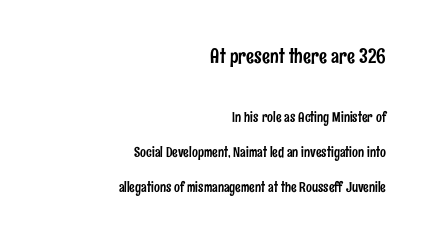
The axis of the letterforms is exactly vertical. The area under the type is left untouched. These lines are set flush right with a ragged left edge. Caption: upper text group enlarged, lower text group reduced.
